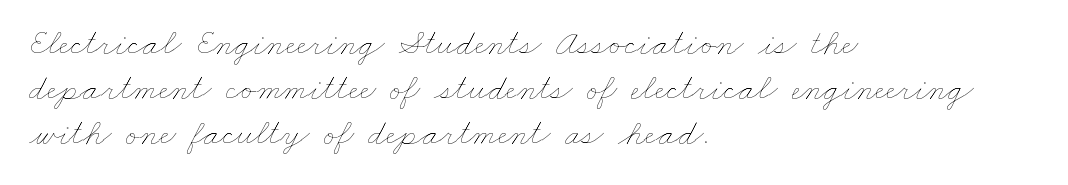
Q: Is the text bold? A: No.
Q: Is the text underlined? A: No.
Q: How is the paragraph aligned? A: Left-aligned.
Q: Is the spacing between letters normal or unusually wide? A: Normal.
Q: Is the spacing between lines tight, normal or loose? A: Normal.
Q: Width (condensed, normal, or wide)? A: Wide.
Q: Stroke contrast? A: Low.
Q: x-height? A: Small.
Q: Monospaced? A: No.
